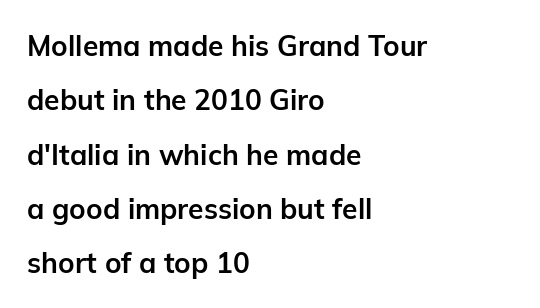
Is this a fixed-width face? No — the glyphs have proportional, varying widths. Quick note: not italic, upright. How would I describe the line gaps? Wide and relaxed. If you drew a ruler down the left edge, every line would touch it.
